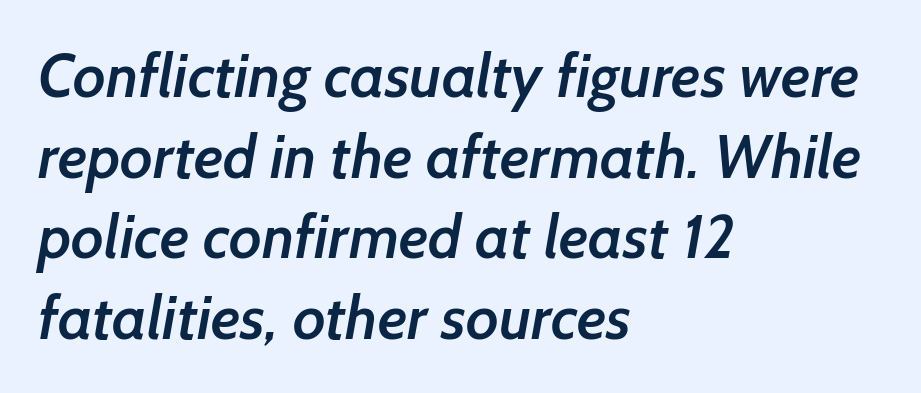
{"serif": "no", "bold": "semi", "weight": "semibold", "width": "normal", "stroke_contrast": "low", "x_height": "medium", "monospaced": "no", "underline": "no", "align": "left", "line_spacing": "normal", "line_spacing_ratio": 1.32, "letter_spacing": "normal", "letter_spacing_em": 0.0, "glyph_px": 61}
